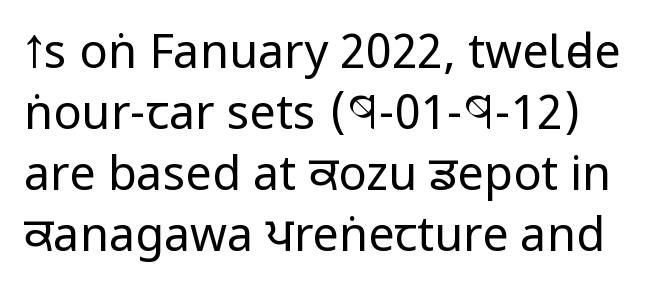
{"serif": "no", "italic": "no", "bold": "no", "weight": "regular", "width": "condensed", "stroke_contrast": "low", "x_height": "large", "monospaced": "no", "underline": "no", "line_spacing": "normal", "line_spacing_ratio": 1.3, "letter_spacing": "normal", "letter_spacing_em": 0.0, "glyph_px": 47}
